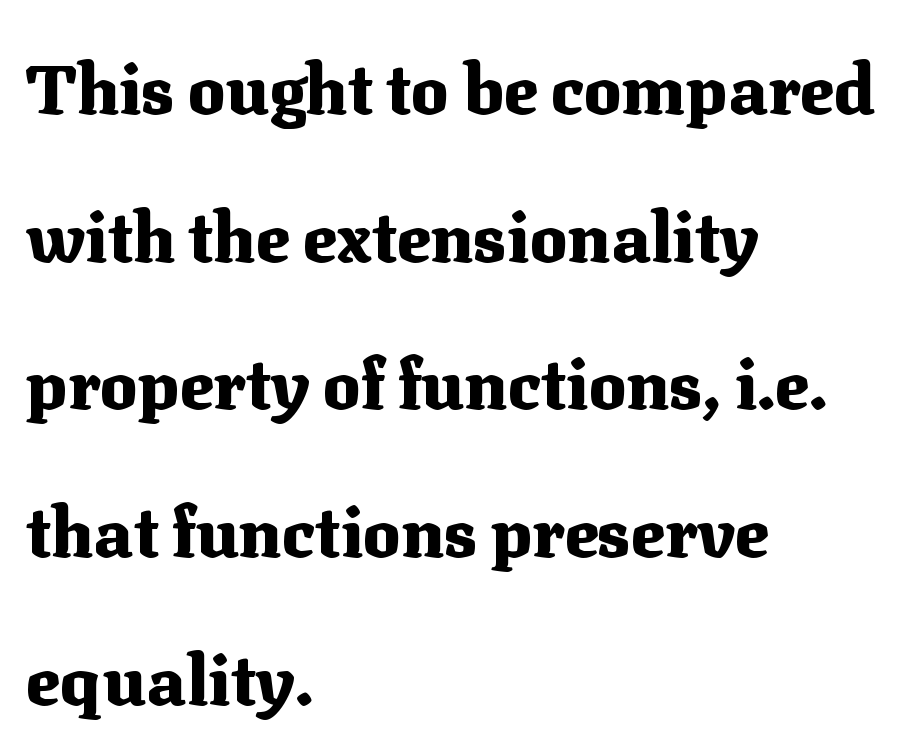
Q: Is the text bold? A: Yes.
Q: Is the text italic (slanted)? A: No, it is upright.
Q: Is the typeface a serif or a sans-serif typeface? A: Serif.
Q: Is the text underlined? A: No.
Q: How is the paragraph aligned? A: Left-aligned.
Q: Is the spacing between letters normal or unusually wide? A: Normal.
Q: Is the spacing between lines tight, normal or loose? A: Loose.
Q: Width (condensed, normal, or wide)? A: Normal.
Q: Stroke contrast? A: Medium.
Q: x-height? A: Medium.
Q: Monospaced? A: No.
